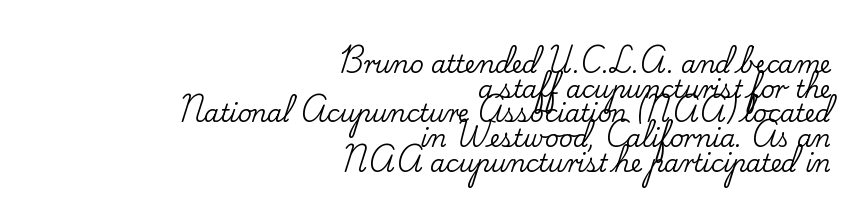
The image shows 24 px text type; set right-aligned, tight line spacing (1.03x), normal letter spacing, not underlined.
